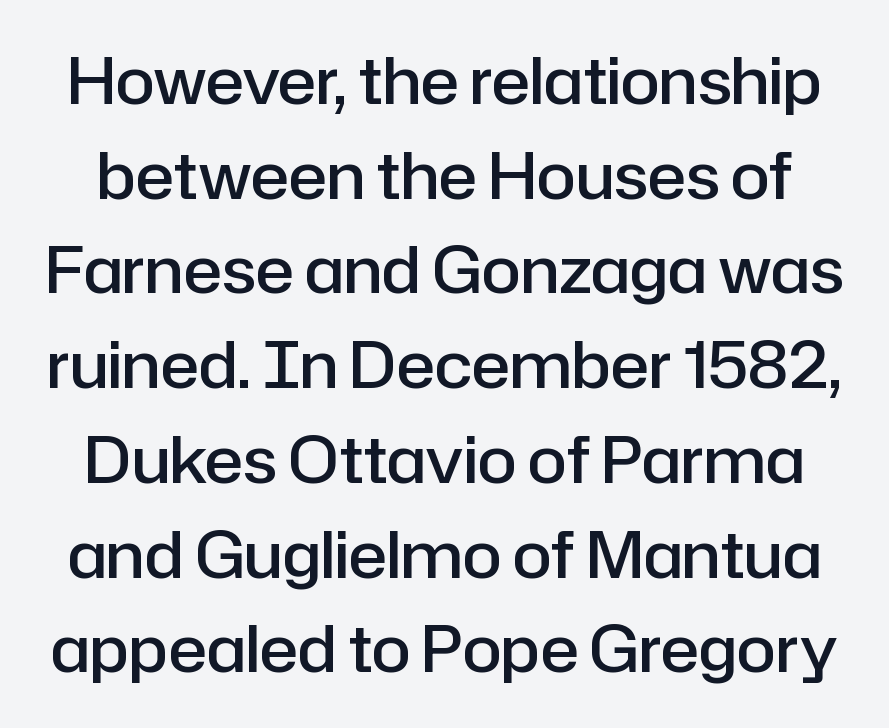
The image shows 64 px semibold sans-serif type, upright; set normal line spacing (1.48x), normal letter spacing, not underlined; low stroke contrast and a medium x-height.
